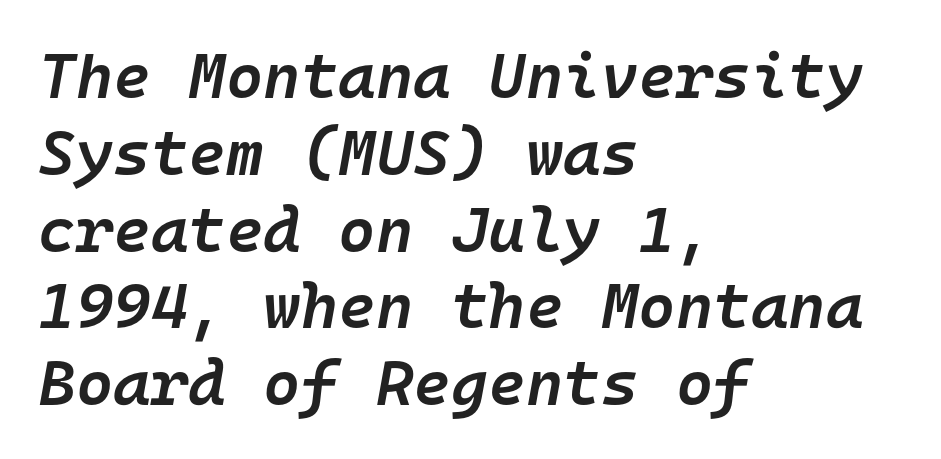
Short note: letters normally spaced. Unmarked baselines from the first word to the last. The rendering uses typewriter-style spacing with identical character cells. Caption: multi-line text, flush left, ragged right. Set as a demibold, roughly 600 on the weight scale. Posture: slanted.
